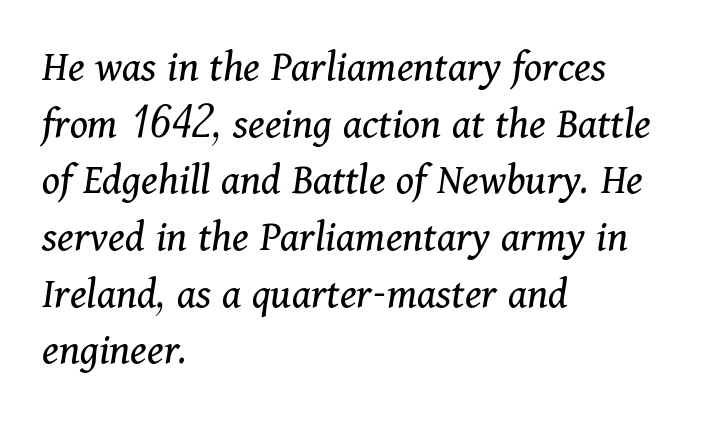
A student would call this left alignment; a typographer would say flush left, rag right. Bold? No — there's no thickening of the strokes. Honestly, there is no underline to notice here at all. Spacing between characters is what you'd get straight out of the box. Is there much room between lines? A standard amount, neither cramped nor airy. These lines are rendered in a variable-pitch font.
